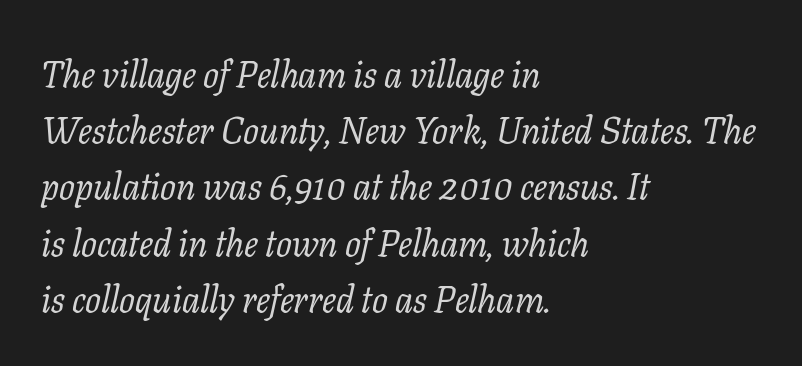
Q: Is the text bold? A: No.
Q: Is the text italic (slanted)? A: Yes, it leans right by about 11 degrees.
Q: Is the typeface a serif or a sans-serif typeface? A: Serif.
Q: Is the text underlined? A: No.
Q: How is the paragraph aligned? A: Left-aligned.
Q: Is the spacing between letters normal or unusually wide? A: Normal.
Q: Is the spacing between lines tight, normal or loose? A: Normal.
Q: Width (condensed, normal, or wide)? A: Normal.
Q: Stroke contrast? A: Low.
Q: x-height? A: Medium.
Q: Monospaced? A: No.
